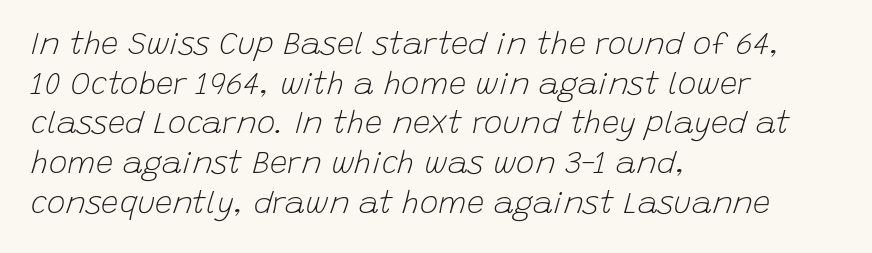
Q: Is the text bold? A: No.
Q: Is the text italic (slanted)? A: Yes, it leans right by about 15 degrees.
Q: Is the text underlined? A: No.
Q: How is the paragraph aligned? A: Left-aligned.
Q: Is the spacing between letters normal or unusually wide? A: Normal.
Q: Is the spacing between lines tight, normal or loose? A: Normal.
Q: Width (condensed, normal, or wide)? A: Normal.
Q: Stroke contrast? A: Low.
Q: x-height? A: Large.
Q: Monospaced? A: No.
